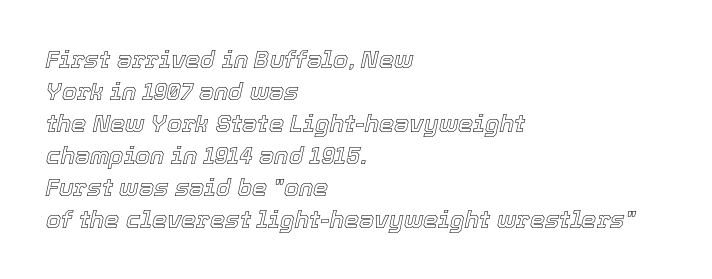
The lines in this sample share a left origin and differ only in where they stop. Slant detected: the letters are inclined. Unmarked baselines from the first word to the last. How would I describe the line gaps? Plain and ordinary.
